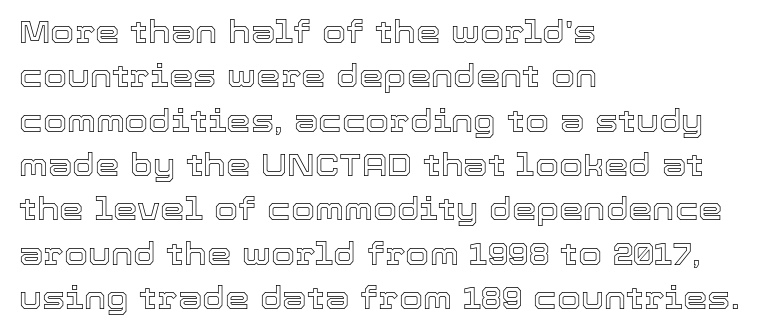
{"italic": "no", "width": "normal", "x_height": "medium", "monospaced": "no", "underline": "no", "align": "left", "line_spacing": "normal", "line_spacing_ratio": 1.43, "letter_spacing": "normal", "letter_spacing_em": 0.0, "glyph_px": 31}
